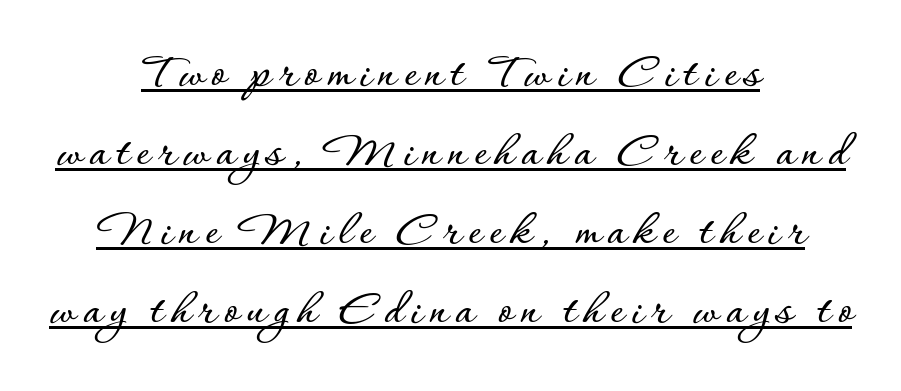
The image shows 50 px text type; set centered, normal line spacing (1.58x), underlined; low stroke contrast and a small x-height.
